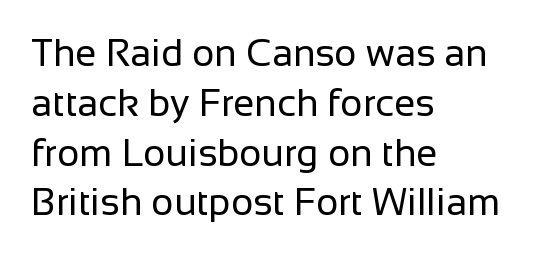
Anything drawn beneath the words? Only blank space. The letters look calm and open, with moderate or lighter stems. The face used here is proportionally spaced, like ordinary book or web type. Successive baselines arrive at the customary interval. The passage shown is typeset with a sans-serif family.
